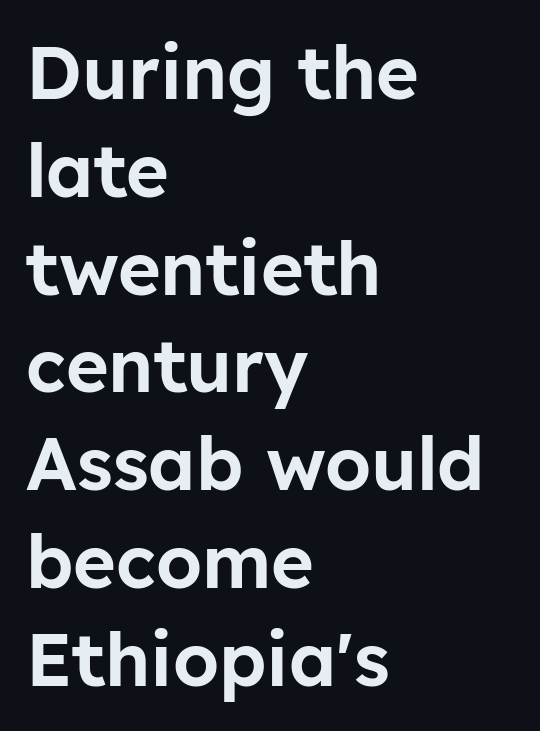
Q: Is the text italic (slanted)? A: No, it is upright.
Q: Is the typeface a serif or a sans-serif typeface? A: Sans-serif.
Q: Is the text underlined? A: No.
Q: How is the paragraph aligned? A: Left-aligned.
Q: Is the spacing between letters normal or unusually wide? A: Normal.
Q: Is the spacing between lines tight, normal or loose? A: Normal.
Q: Width (condensed, normal, or wide)? A: Normal.
Q: Stroke contrast? A: Low.
Q: x-height? A: Medium.
Q: Monospaced? A: No.
